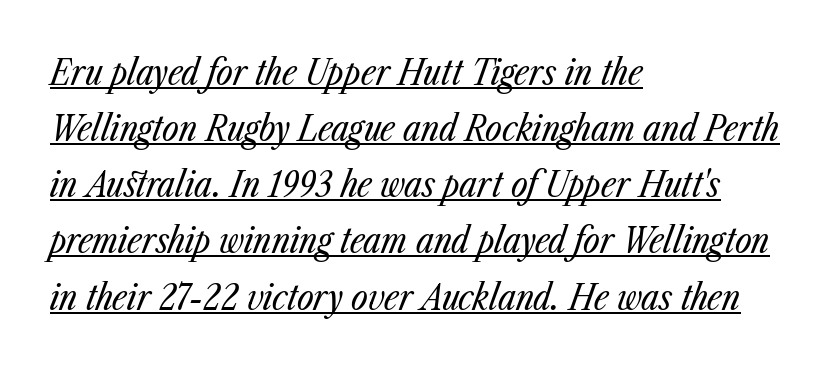
Q: Is the text bold? A: No.
Q: Is the text italic (slanted)? A: Yes, it leans right by about 23 degrees.
Q: Is the text underlined? A: Yes.
Q: How is the paragraph aligned? A: Left-aligned.
Q: Is the spacing between letters normal or unusually wide? A: Normal.
Q: Is the spacing between lines tight, normal or loose? A: Normal.
Q: Width (condensed, normal, or wide)? A: Condensed.
Q: Stroke contrast? A: Low.
Q: x-height? A: Medium.
Q: Monospaced? A: No.
